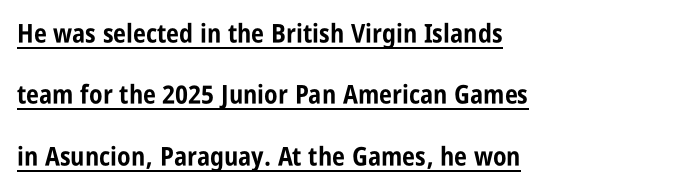
How would I describe the line gaps? Wide and relaxed. A dark, heavy texture on the line: the type is bold. Tracking here is standard; glyphs follow each other at the usual distance. In terms of posture, this sample is upright.
